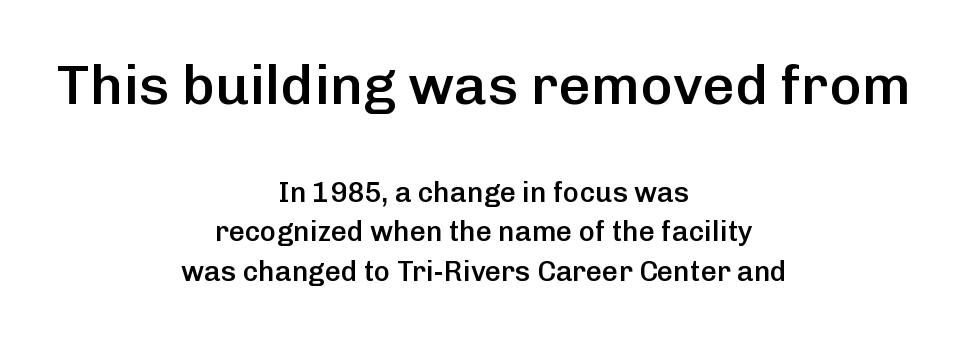
Q: Is the text bold? A: Semi-bold.
Q: Is the text italic (slanted)? A: No, it is upright.
Q: Is the typeface a serif or a sans-serif typeface? A: Sans-serif.
Q: Is the text underlined? A: No.
Q: How is the paragraph aligned? A: Centered.
Q: Is the spacing between letters normal or unusually wide? A: Normal.
Q: Is the spacing between lines tight, normal or loose? A: Normal.
Q: Which block of text is set in a larger size, the first (top) or the second (bottom)? A: The first (top) one.
Q: Width (condensed, normal, or wide)? A: Normal.
Q: Stroke contrast? A: Low.
Q: x-height? A: Medium.
Q: Monospaced? A: No.
